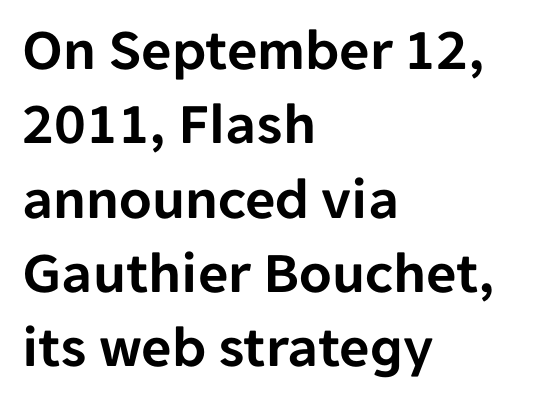
Q: Is the text italic (slanted)? A: No, it is upright.
Q: Is the typeface a serif or a sans-serif typeface? A: Sans-serif.
Q: Is the text underlined? A: No.
Q: How is the paragraph aligned? A: Left-aligned.
Q: Is the spacing between letters normal or unusually wide? A: Normal.
Q: Is the spacing between lines tight, normal or loose? A: Normal.
Q: Width (condensed, normal, or wide)? A: Normal.
Q: Stroke contrast? A: Low.
Q: x-height? A: Medium.
Q: Monospaced? A: No.
